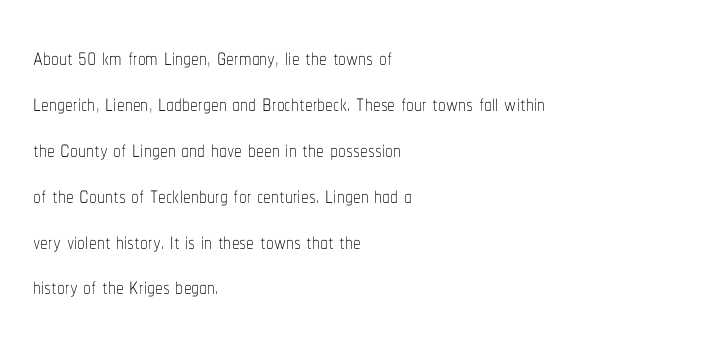
The font sits on the lighter half of the weight spectrum, regular included. The letterforms sit shoulder to shoulder at normal distance. Compared with typical paragraphs, the rows here are spaced about the same. Designer's note — italics off, roman on.
